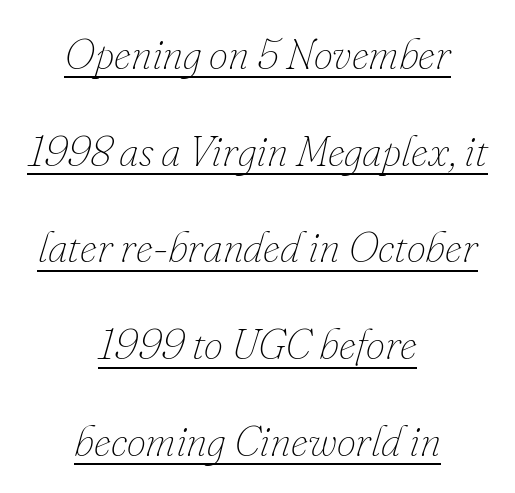
The image shows 43 px thin type, italic (leaning right); set centered, loose line spacing (2.25x), normal letter spacing, underlined; low stroke contrast and a small x-height.
